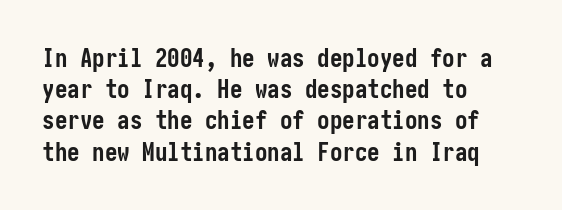
{"italic": "no", "bold": "yes", "underline": "no", "align": "left", "line_spacing": "normal", "line_spacing_ratio": 1.25, "letter_spacing": "normal", "letter_spacing_em": 0.0, "glyph_px": 25}
